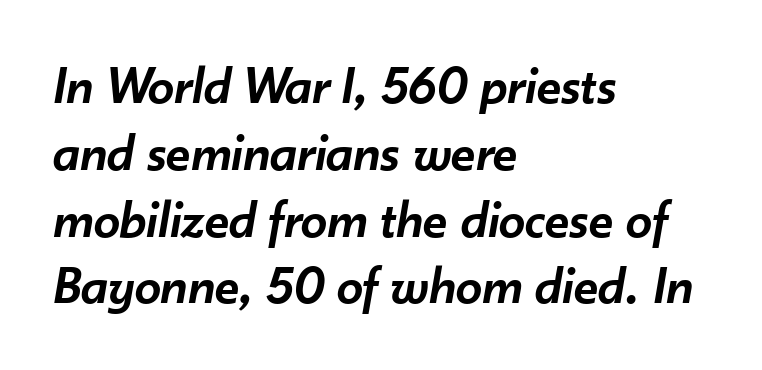
Q: Is the text bold? A: Semi-bold.
Q: Is the text italic (slanted)? A: Yes, it leans right by about 10 degrees.
Q: Is the text underlined? A: No.
Q: How is the paragraph aligned? A: Left-aligned.
Q: Is the spacing between letters normal or unusually wide? A: Normal.
Q: Is the spacing between lines tight, normal or loose? A: Normal.
Q: Width (condensed, normal, or wide)? A: Normal.
Q: Stroke contrast? A: Low.
Q: x-height? A: Small.
Q: Monospaced? A: No.
